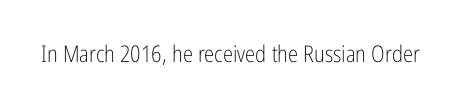
The image shows 23 px text type, upright; set normal letter spacing, not underlined.
